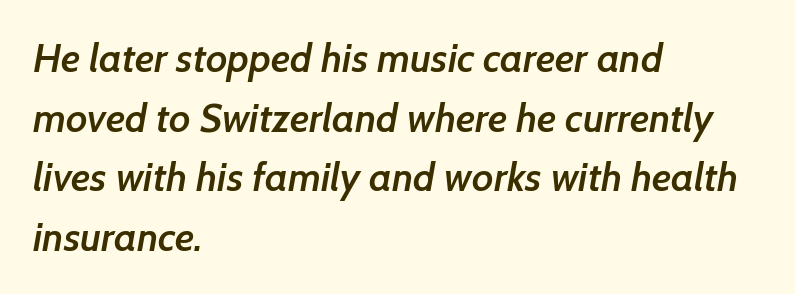
All the whitespace from short lines collects on the right. What's the leading like? Ordinary, nothing unusual. The text was rendered using a sans face with plain stroke endings. Descenders are the only things crossing below the line. Tracking value appears to be zero — textbook default spacing. Moderately thickened strokes mark this as semibold type.
